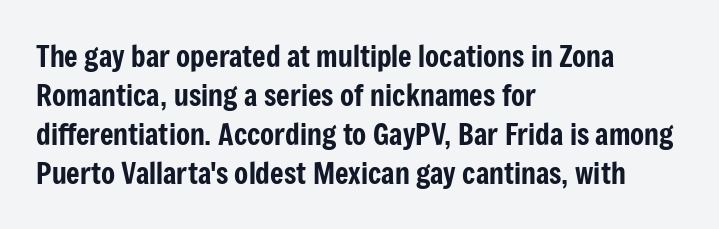
{"serif": "no", "italic": "no", "width": "condensed", "stroke_contrast": "low", "x_height": "medium", "monospaced": "no", "underline": "no", "align": "left", "line_spacing": "normal", "line_spacing_ratio": 1.34, "letter_spacing": "normal", "letter_spacing_em": 0.0, "glyph_px": 29}
